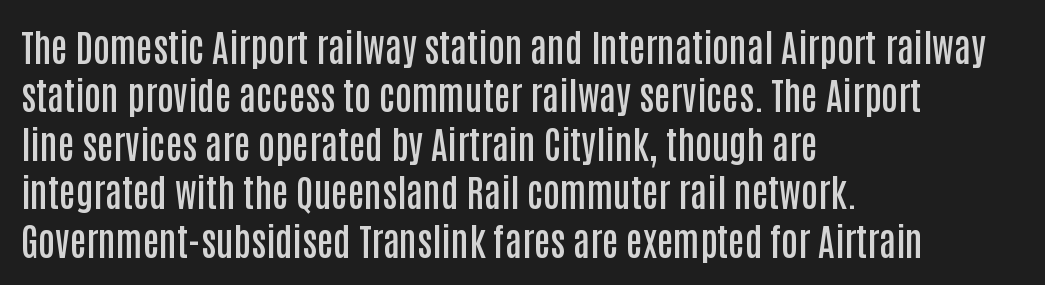
The image shows 37 px semibold, condensed sans-serif type, upright; set left-aligned, normal line spacing (1.31x), normal letter spacing, not underlined; low stroke contrast and a large x-height.
